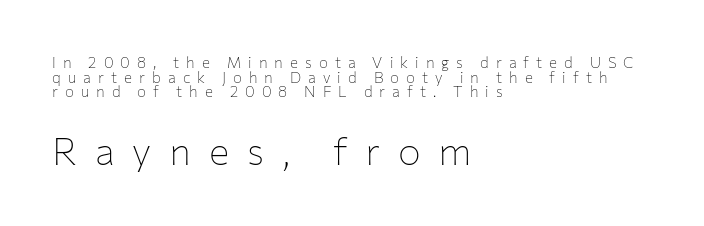
Q: Is the text bold? A: No.
Q: Is the text italic (slanted)? A: No, it is upright.
Q: Is the typeface a serif or a sans-serif typeface? A: Sans-serif.
Q: Is the text underlined? A: No.
Q: How is the paragraph aligned? A: Left-aligned.
Q: Is the spacing between letters normal or unusually wide? A: Unusually wide.
Q: Is the spacing between lines tight, normal or loose? A: Tight.
Q: Which block of text is set in a larger size, the first (top) or the second (bottom)? A: The second (bottom) one.
Q: Width (condensed, normal, or wide)? A: Normal.
Q: Stroke contrast? A: Low.
Q: x-height? A: Medium.
Q: Monospaced? A: No.
